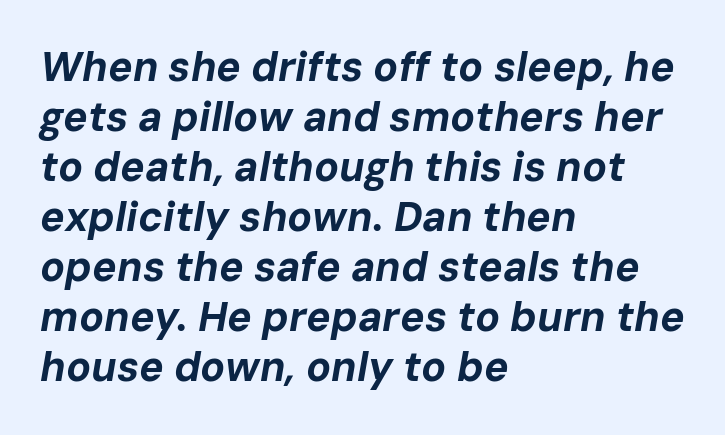
Caption: bold face, heavy strokes. The rendering applies a slant to the glyphs. Horizontal alignment here is leftward, the default for most running prose. These lines keep a tight, regular rhythm from letter to letter. The glyphs are unaccompanied by any horizontal stroke below them. Note the varied advance widths — an 'i' is clearly narrower than an 'm'.
